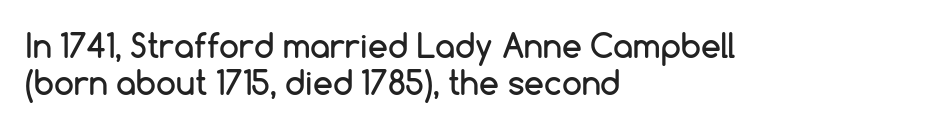
Q: Is the text italic (slanted)? A: No, it is upright.
Q: Is the typeface a serif or a sans-serif typeface? A: Sans-serif.
Q: Is the text underlined? A: No.
Q: How is the paragraph aligned? A: Left-aligned.
Q: Is the spacing between letters normal or unusually wide? A: Normal.
Q: Width (condensed, normal, or wide)? A: Normal.
Q: Stroke contrast? A: Low.
Q: x-height? A: Medium.
Q: Monospaced? A: No.
